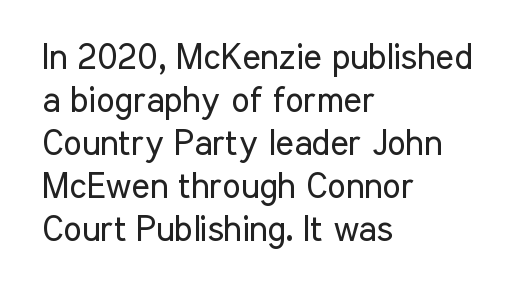
Q: Is the text bold? A: No.
Q: Is the text italic (slanted)? A: No, it is upright.
Q: Is the typeface a serif or a sans-serif typeface? A: Sans-serif.
Q: Is the text underlined? A: No.
Q: How is the paragraph aligned? A: Left-aligned.
Q: Is the spacing between letters normal or unusually wide? A: Normal.
Q: Width (condensed, normal, or wide)? A: Condensed.
Q: Stroke contrast? A: Low.
Q: x-height? A: Medium.
Q: Monospaced? A: No.
